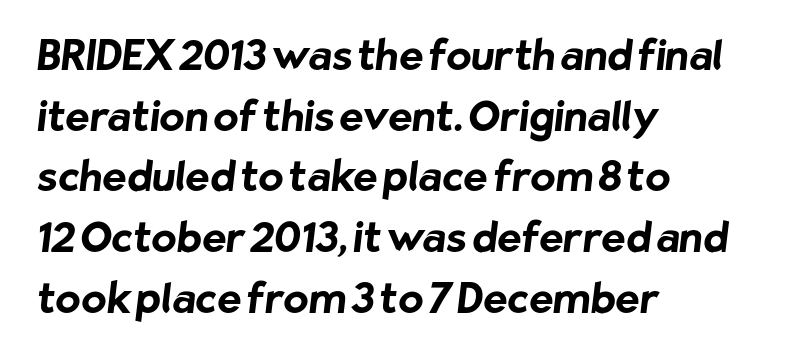
The image shows 41 px bold sans-serif type; set left-aligned, normal line spacing (1.48x), normal letter spacing, not underlined; low stroke contrast and a medium x-height.
